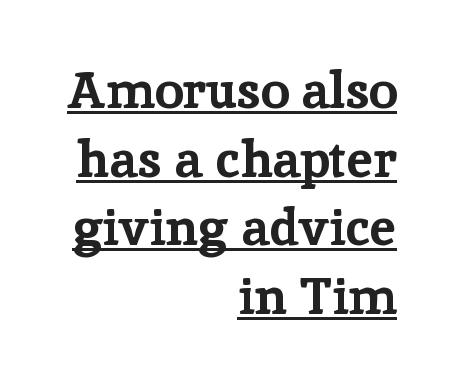
Q: Is the text bold? A: Yes.
Q: Is the text italic (slanted)? A: No, it is upright.
Q: Is the typeface a serif or a sans-serif typeface? A: Serif.
Q: Is the text underlined? A: Yes.
Q: How is the paragraph aligned? A: Right-aligned.
Q: Is the spacing between letters normal or unusually wide? A: Normal.
Q: Is the spacing between lines tight, normal or loose? A: Normal.
Q: Width (condensed, normal, or wide)? A: Normal.
Q: Stroke contrast? A: Low.
Q: x-height? A: Medium.
Q: Monospaced? A: No.
